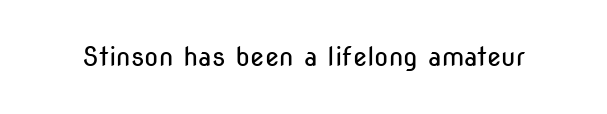
Q: Is the text bold? A: No.
Q: Is the text italic (slanted)? A: No, it is upright.
Q: Is the text underlined? A: No.
Q: Is the spacing between letters normal or unusually wide? A: Normal.
